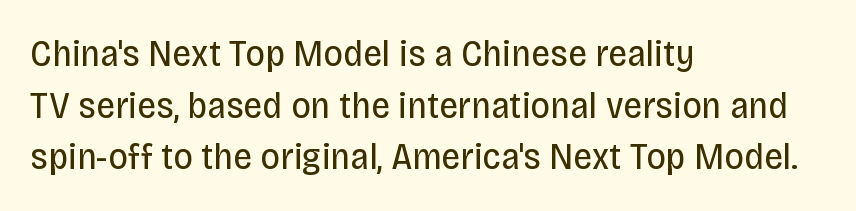
A quiet, ordinary-to-light weight characterises the typeface. The typesetter chose a ragged-right arrangement here. The face used here is proportionally spaced, like ordinary book or web type. Check the space under the baseline: it is left empty. The lettering stays uniformly vertical, giving the passage a roman look. Compared with typical paragraphs, the rows here are spaced about the same.
